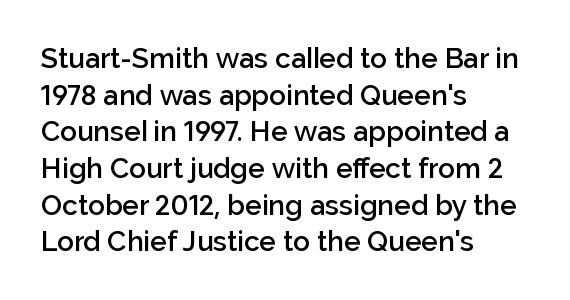
The image shows 28 px semibold sans-serif type, upright; set left-aligned, normal line spacing (1.31x), normal letter spacing, not underlined; low stroke contrast and a medium x-height.
